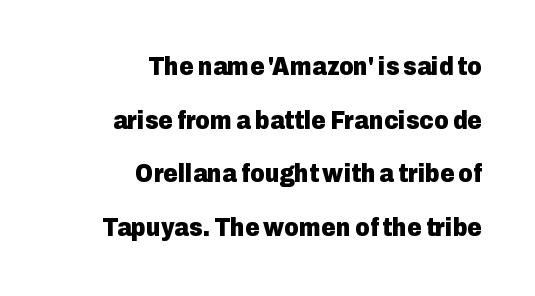
{"italic": "no", "bold": "yes", "underline": "no", "align": "right", "line_spacing": "loose", "line_spacing_ratio": 2.15, "letter_spacing": "normal", "letter_spacing_em": 0.0, "glyph_px": 25}
